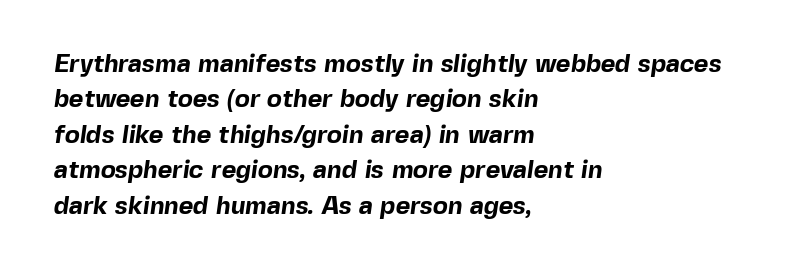
{"bold": "yes", "underline": "no", "align": "left", "line_spacing": "normal", "line_spacing_ratio": 1.42, "letter_spacing": "normal", "letter_spacing_em": 0.0, "glyph_px": 25}
